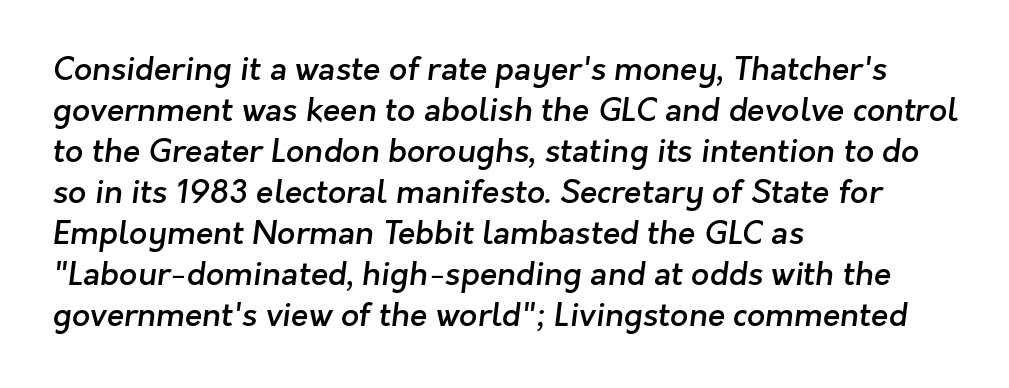
The image shows 32 px semibold sans-serif type; set left-aligned, normal line spacing (1.28x), normal letter spacing, not underlined; low stroke contrast and a medium x-height.
